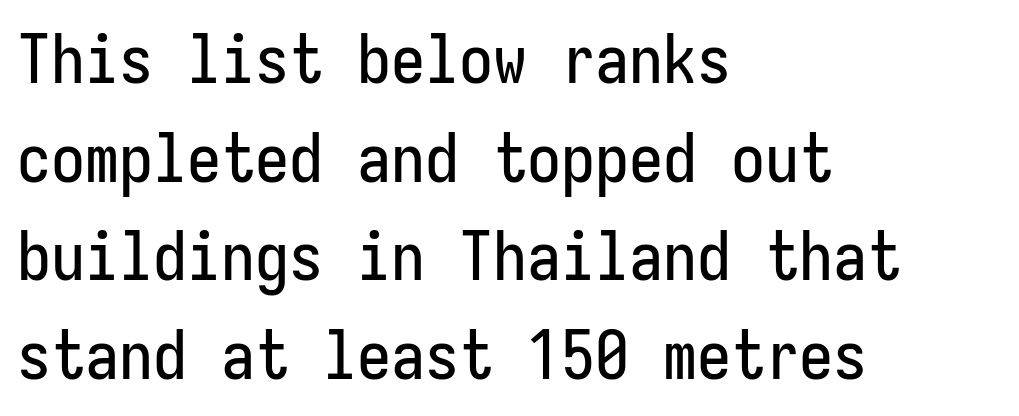
The image shows 68 px condensed sans-serif type, upright; set left-aligned, normal line spacing (1.45x), normal letter spacing, not underlined; low stroke contrast and a medium x-height.
